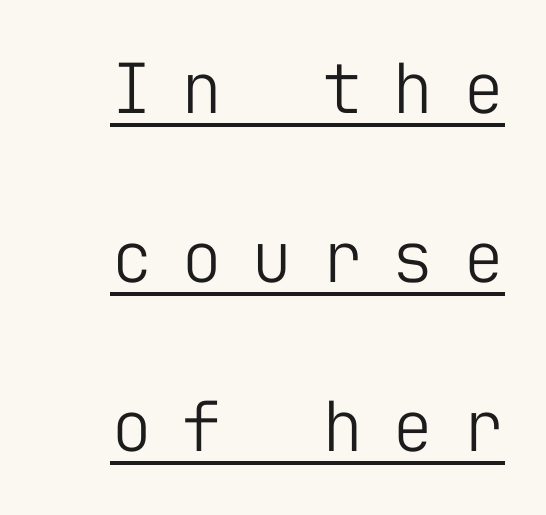
Q: Is the text bold? A: No.
Q: Is the text italic (slanted)? A: No, it is upright.
Q: Is the typeface a serif or a sans-serif typeface? A: Sans-serif.
Q: Is the text underlined? A: Yes.
Q: Is the spacing between letters normal or unusually wide? A: Unusually wide.
Q: Is the spacing between lines tight, normal or loose? A: Loose.
Q: Width (condensed, normal, or wide)? A: Normal.
Q: Stroke contrast? A: Low.
Q: x-height? A: Medium.
Q: Monospaced? A: Yes.
